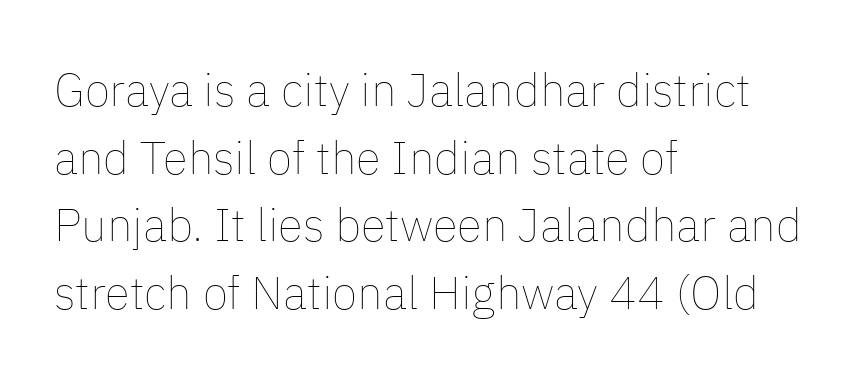
Q: Is the text bold? A: No.
Q: Is the text italic (slanted)? A: No, it is upright.
Q: Is the text underlined? A: No.
Q: How is the paragraph aligned? A: Left-aligned.
Q: Is the spacing between letters normal or unusually wide? A: Normal.
Q: Is the spacing between lines tight, normal or loose? A: Normal.
Q: Width (condensed, normal, or wide)? A: Normal.
Q: Stroke contrast? A: Low.
Q: x-height? A: Medium.
Q: Monospaced? A: No.
